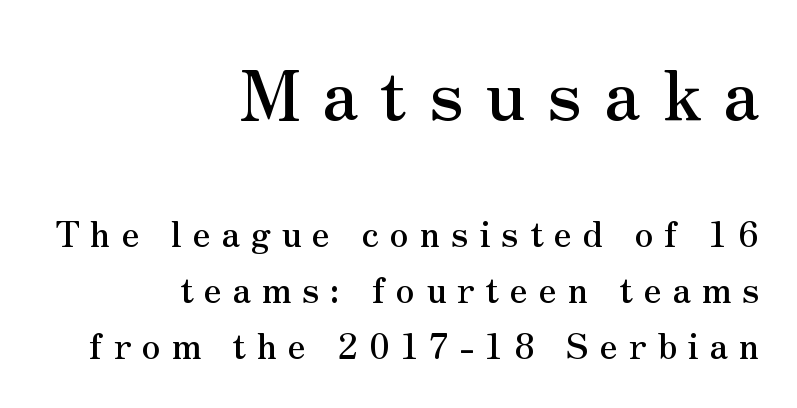
{"serif": "yes", "italic": "no", "width": "normal", "stroke_contrast": "medium", "x_height": "small", "monospaced": "no", "underline": "no", "align": "right", "line_spacing": "normal", "line_spacing_ratio": 1.6, "letter_spacing": "wide", "letter_spacing_em": 0.31, "larger_block": "first", "size_ratio": 2.0, "glyph_px": 70}
